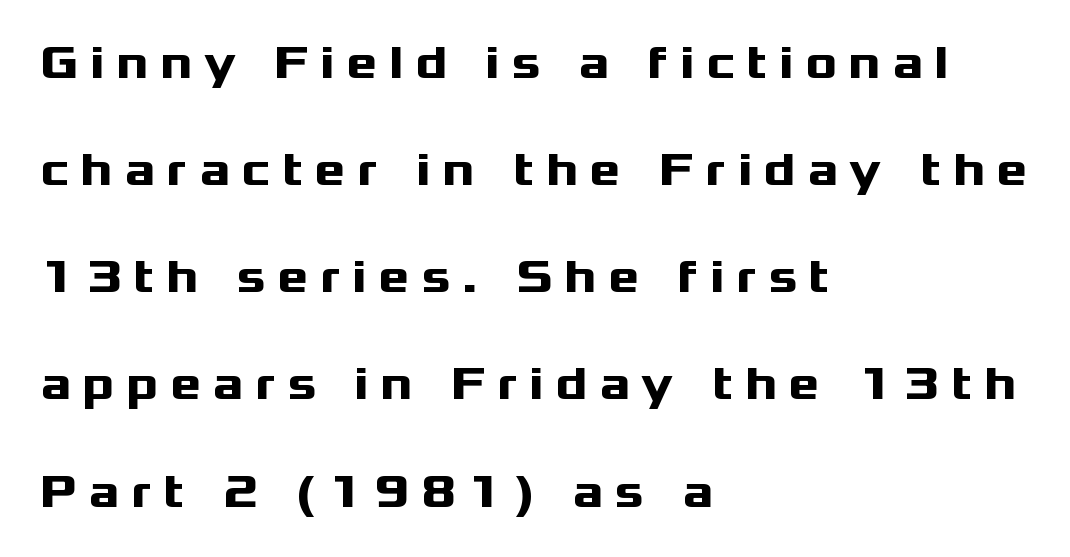
The image shows 47 px heavy, wide sans-serif type, upright; set left-aligned, loose line spacing (2.28x), unusually wide letter spacing (+0.25 em), not underlined; medium stroke contrast and a medium x-height.
